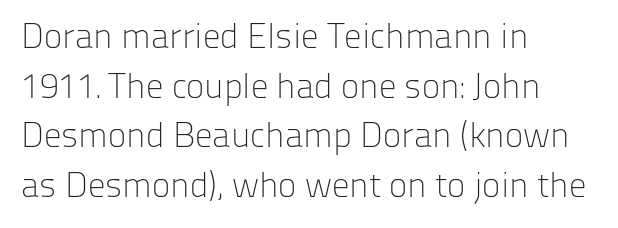
The rows are spaced the way most documents space them. The glyphs in this specimen are sans serif. This sample uses an upright cut, with every glyph sitting square on the baseline. Decoration check: the copy has no underline.
